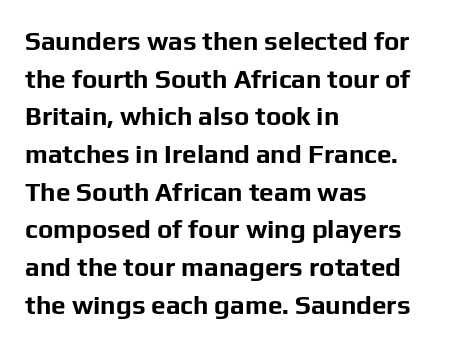
{"italic": "no", "bold": "yes", "underline": "no", "align": "left", "line_spacing": "normal", "line_spacing_ratio": 1.45, "letter_spacing": "normal", "letter_spacing_em": 0.0, "glyph_px": 26}
